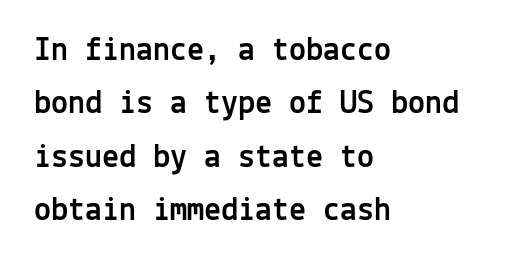
The image shows 34 px sans-serif type, upright, monospaced; set left-aligned, normal line spacing (1.57x), normal letter spacing, not underlined; a medium x-height.
